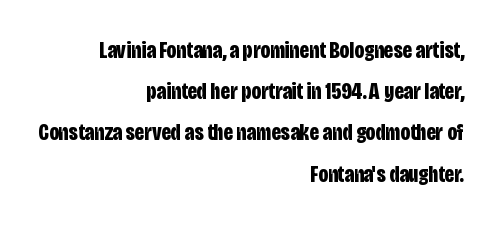
Beneath every word, the page is bare. The passage shown is emphatically bold. Each word holds together tightly as a unit, with standard inter-letter gaps. Characters remain perfectly vertical along every line.
